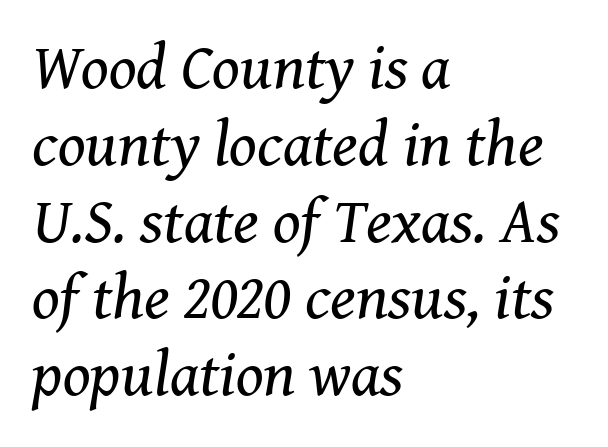
Q: Is the text bold? A: No.
Q: Is the text italic (slanted)? A: Yes, it leans right by about 8 degrees.
Q: Is the typeface a serif or a sans-serif typeface? A: Serif.
Q: Is the text underlined? A: No.
Q: How is the paragraph aligned? A: Left-aligned.
Q: Is the spacing between letters normal or unusually wide? A: Normal.
Q: Width (condensed, normal, or wide)? A: Normal.
Q: Stroke contrast? A: Medium.
Q: x-height? A: Medium.
Q: Monospaced? A: No.
